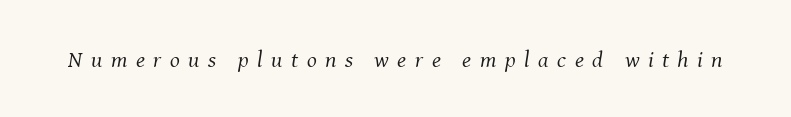
{"italic": "yes", "lean": "right", "slant_degrees": 8, "bold": "no", "underline": "no", "letter_spacing": "wide", "letter_spacing_em": 0.37, "glyph_px": 23}
